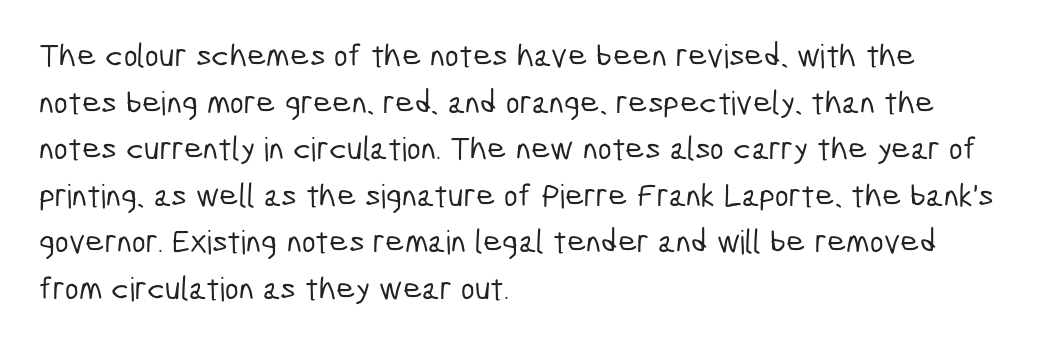
These lines keep a tight, regular rhythm from letter to letter. This is sans-serif lettering, the kind often seen on screens and signage. A clean baseline with only descenders dipping below it. The passage shown is typed in a proportional face where columns would drift. The line-height multiplier appears to be the usual default.
